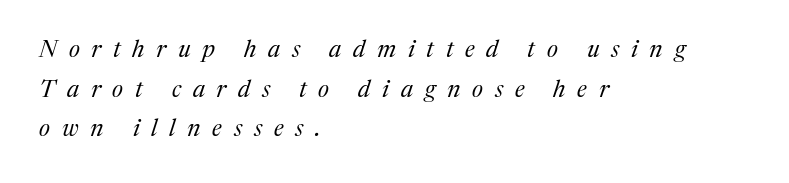
Q: Is the text bold? A: No.
Q: Is the text italic (slanted)? A: Yes, it leans right by about 17 degrees.
Q: Is the text underlined? A: No.
Q: How is the paragraph aligned? A: Left-aligned.
Q: Is the spacing between letters normal or unusually wide? A: Unusually wide.
Q: Is the spacing between lines tight, normal or loose? A: Normal.
